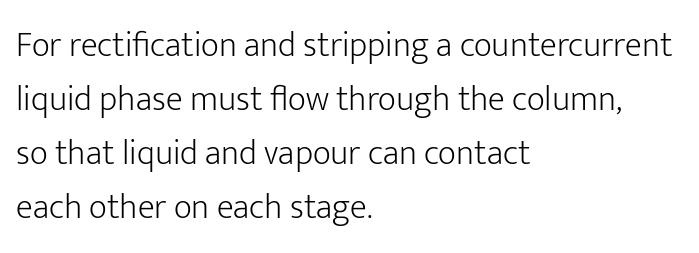
Q: Is the text bold? A: No.
Q: Is the text italic (slanted)? A: No, it is upright.
Q: Is the typeface a serif or a sans-serif typeface? A: Sans-serif.
Q: Is the text underlined? A: No.
Q: How is the paragraph aligned? A: Left-aligned.
Q: Is the spacing between letters normal or unusually wide? A: Normal.
Q: Is the spacing between lines tight, normal or loose? A: Normal.
Q: Width (condensed, normal, or wide)? A: Normal.
Q: Stroke contrast? A: Low.
Q: x-height? A: Medium.
Q: Monospaced? A: No.
